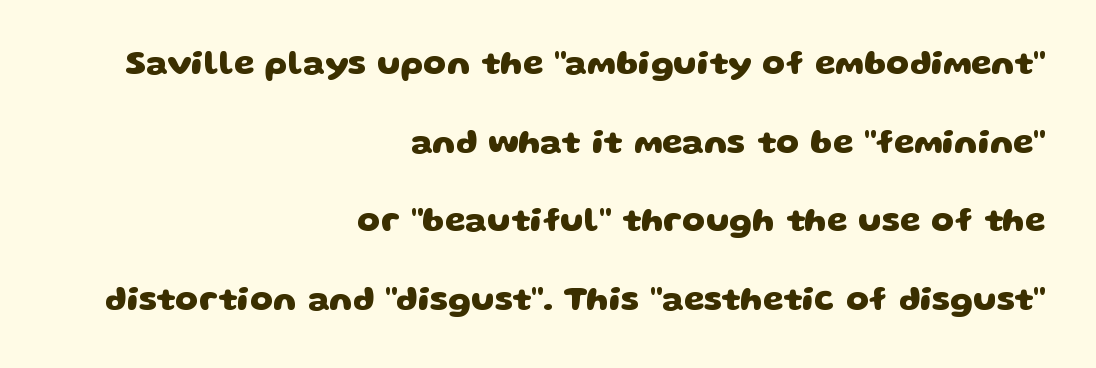
The image shows 33 px heavy, wide sans-serif type; set right-aligned, loose line spacing (2.38x), normal letter spacing, not underlined; low stroke contrast and a large x-height.
